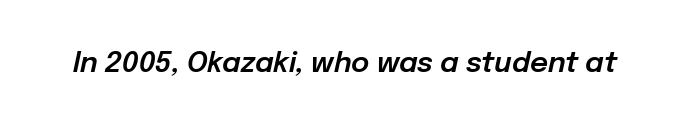
Nobody drew a line under any word here. These lines are rendered in a variable-pitch font. Does the lettering tilt? It does — this is italic. Between one letter and the next there's only the usual sliver of space.
